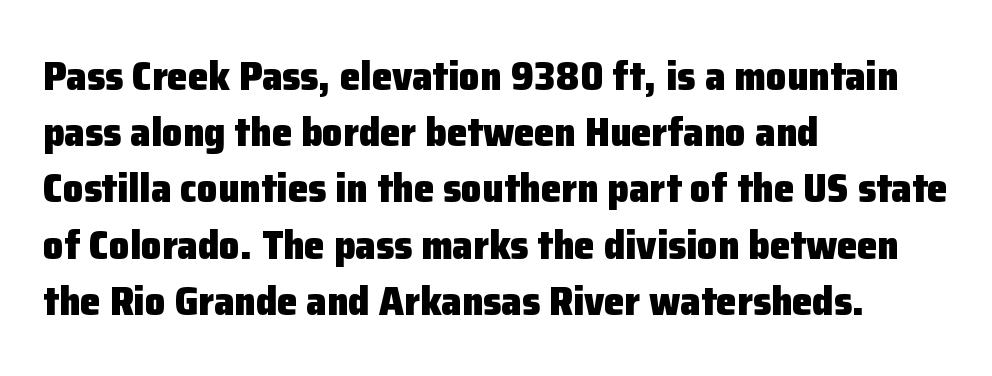
The image shows 41 px heavy sans-serif type, upright; set left-aligned, normal line spacing (1.37x), normal letter spacing, not underlined; low stroke contrast and a medium x-height.
